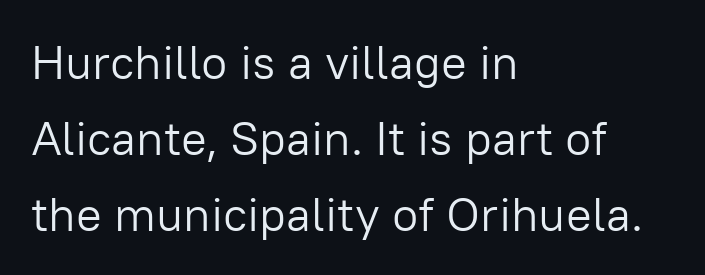
Line spacing here is normal. A clean baseline with only descenders dipping below it. The letters advance in unequal steps, a hallmark of proportional type. Spacing between characters is what you'd get straight out of the box. All the whitespace from short lines collects on the right.
